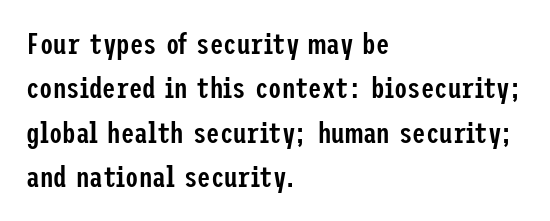
{"serif": "no", "italic": "no", "bold": "semi", "weight": "semibold", "width": "condensed", "stroke_contrast": "low", "x_height": "medium", "underline": "no", "align": "left", "line_spacing": "normal", "line_spacing_ratio": 1.48, "letter_spacing": "normal", "letter_spacing_em": 0.0, "glyph_px": 30}
